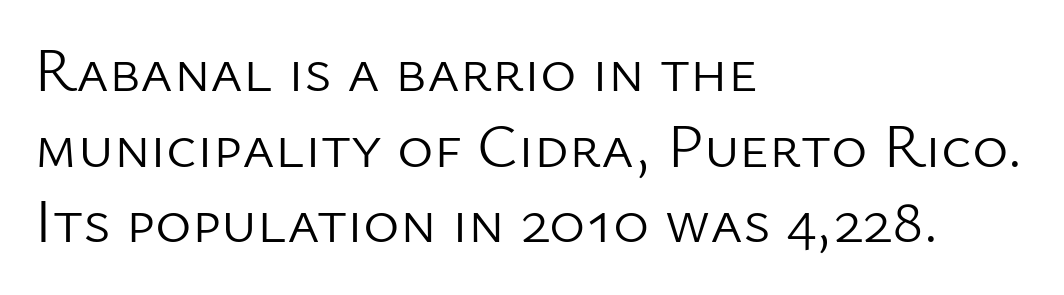
These lines are rendered in a variable-pitch font. Leftover space on each line is placed entirely after the last word. Font category for this specimen: sans-serif. Descenders are the only things crossing below the line.
